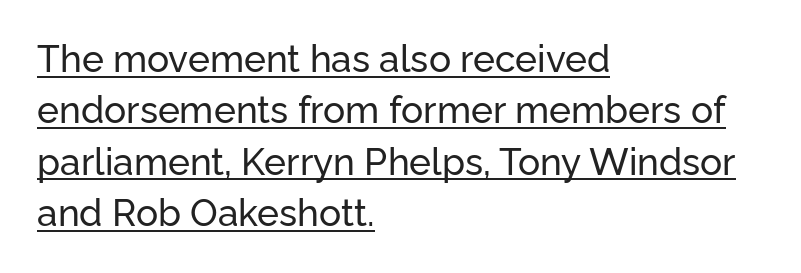
Q: Is the text italic (slanted)? A: No, it is upright.
Q: Is the typeface a serif or a sans-serif typeface? A: Sans-serif.
Q: Is the text underlined? A: Yes.
Q: How is the paragraph aligned? A: Left-aligned.
Q: Is the spacing between letters normal or unusually wide? A: Normal.
Q: Is the spacing between lines tight, normal or loose? A: Normal.
Q: Width (condensed, normal, or wide)? A: Normal.
Q: Stroke contrast? A: Low.
Q: x-height? A: Medium.
Q: Monospaced? A: No.
